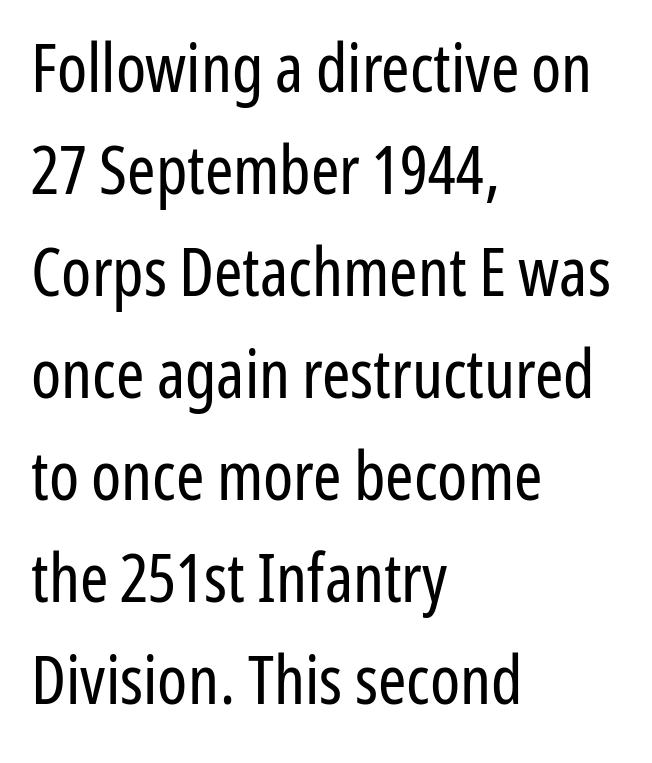
Q: Is the text bold? A: No.
Q: Is the text italic (slanted)? A: No, it is upright.
Q: Is the typeface a serif or a sans-serif typeface? A: Sans-serif.
Q: Is the text underlined? A: No.
Q: How is the paragraph aligned? A: Left-aligned.
Q: Is the spacing between letters normal or unusually wide? A: Normal.
Q: Is the spacing between lines tight, normal or loose? A: Normal.
Q: Width (condensed, normal, or wide)? A: Condensed.
Q: Stroke contrast? A: Low.
Q: x-height? A: Medium.
Q: Monospaced? A: No.
